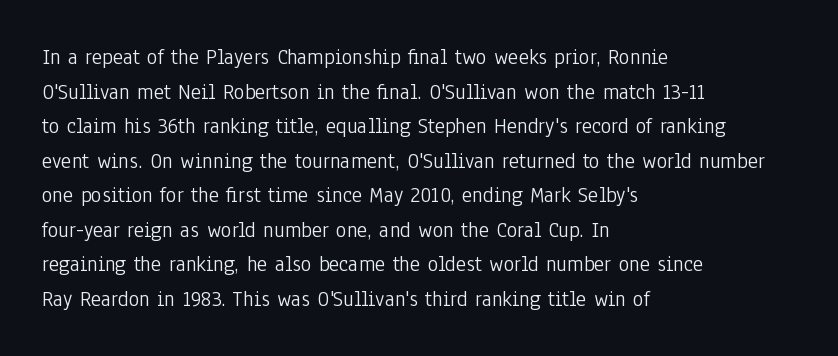
Which margin do the lines hug? The left one — the right edge is uneven. This is roman type, the default non-slanted kind. Summary of vertical rhythm: regular, with standard interline spacing. These glyphs show unthickened strokes, regular width or finer. The rendering keeps characters at their native spacing. The gap between lines stays unmarked.
